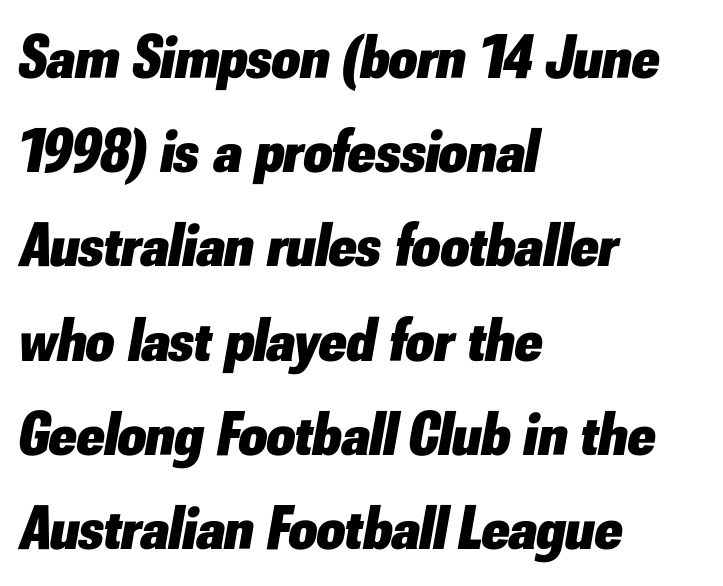
Whoever set this chose a conventional vertical rhythm. Nothing unusual about the tracking: characters are spaced as the font intends. Pretty heavy lettering here — definitely bold. Slanted lettering throughout. Each letter keeps its own natural width here, so spacing adapts to shape.
